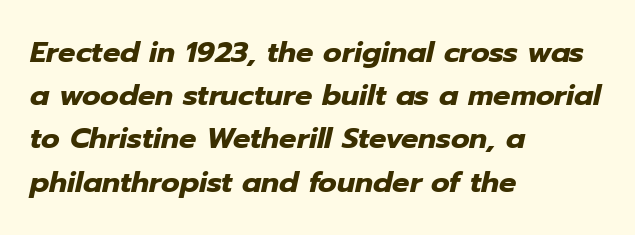
{"italic": "yes", "lean": "right", "slant_degrees": 12, "bold": "yes", "weight": "heavy", "width": "normal", "stroke_contrast": "low", "x_height": "medium", "monospaced": "no", "underline": "no", "align": "left", "line_spacing": "normal", "line_spacing_ratio": 1.49, "letter_spacing": "normal", "letter_spacing_em": 0.0, "glyph_px": 29}
